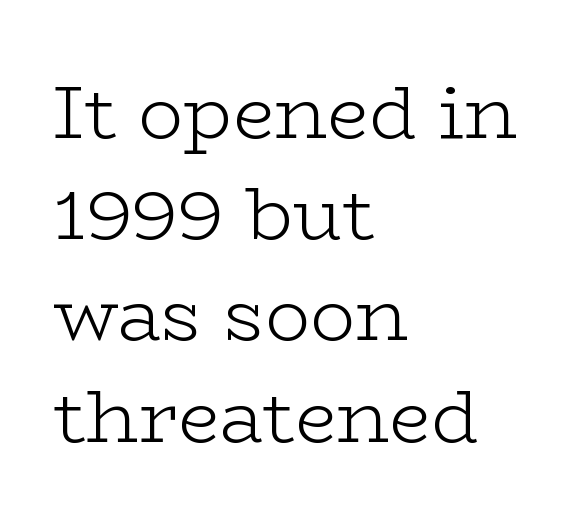
{"serif": "yes", "italic": "no", "bold": "no", "weight": "light", "width": "wide", "stroke_contrast": "low", "x_height": "medium", "monospaced": "no", "underline": "no", "align": "left", "line_spacing": "normal", "line_spacing_ratio": 1.35, "letter_spacing": "normal", "letter_spacing_em": 0.0, "glyph_px": 75}
